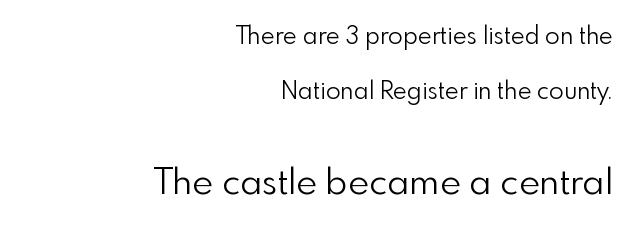
The image shows 36 px light sans-serif type, upright; set right-aligned, loose line spacing (2.31x), normal letter spacing, not underlined; the second (bottom) block is 1.5x larger; a small x-height.
